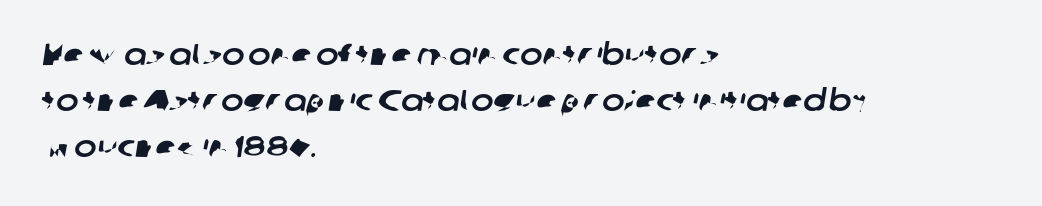
Q: Is the typeface a serif or a sans-serif typeface? A: Sans-serif.
Q: Is the text underlined? A: No.
Q: How is the paragraph aligned? A: Left-aligned.
Q: Is the spacing between letters normal or unusually wide? A: Normal.
Q: Is the spacing between lines tight, normal or loose? A: Normal.
Q: Width (condensed, normal, or wide)? A: Normal.
Q: Stroke contrast? A: Low.
Q: x-height? A: Medium.
Q: Monospaced? A: No.
